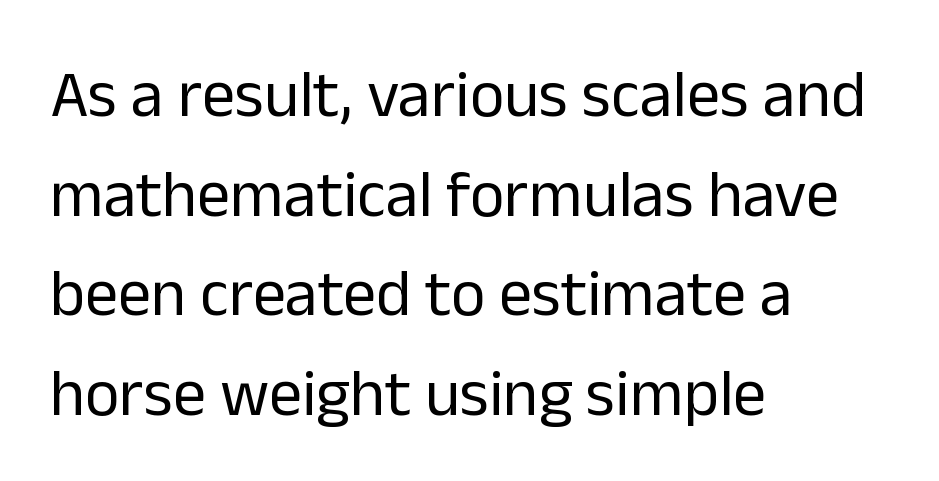
Q: Is the text bold? A: No.
Q: Is the text italic (slanted)? A: No, it is upright.
Q: Is the typeface a serif or a sans-serif typeface? A: Sans-serif.
Q: Is the text underlined? A: No.
Q: How is the paragraph aligned? A: Left-aligned.
Q: Is the spacing between letters normal or unusually wide? A: Normal.
Q: Is the spacing between lines tight, normal or loose? A: Normal.
Q: Width (condensed, normal, or wide)? A: Normal.
Q: Stroke contrast? A: Low.
Q: x-height? A: Medium.
Q: Monospaced? A: No.
